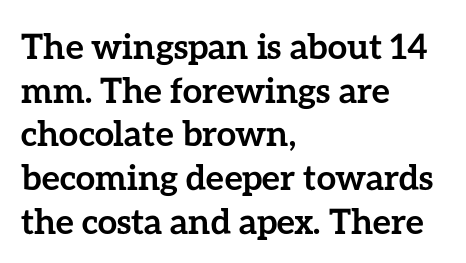
The image shows 35 px semibold type, upright; set left-aligned, normal line spacing (1.25x), normal letter spacing, not underlined; low stroke contrast and a medium x-height.
